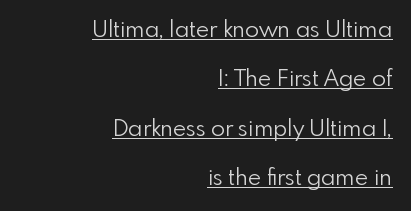
Each line of the rendering has a horizontal stroke beneath the glyphs. The font's upright variant was chosen for this text. Is the stroke heavy? The answer is a plain regular-or-lighter. The passage is arranged like a letterhead date or caption credit — flush right.
